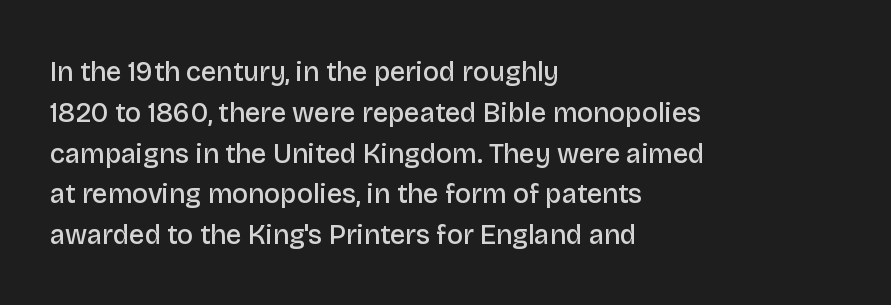
{"italic": "no", "bold": "semi", "underline": "no", "align": "left", "line_spacing": "normal", "line_spacing_ratio": 1.51, "letter_spacing": "normal", "letter_spacing_em": 0.0, "glyph_px": 27}
